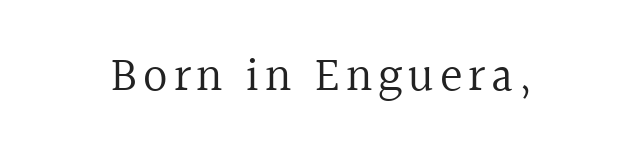
The image shows 48 px regular-weight serif type, upright; set centered, not underlined; a medium x-height.
